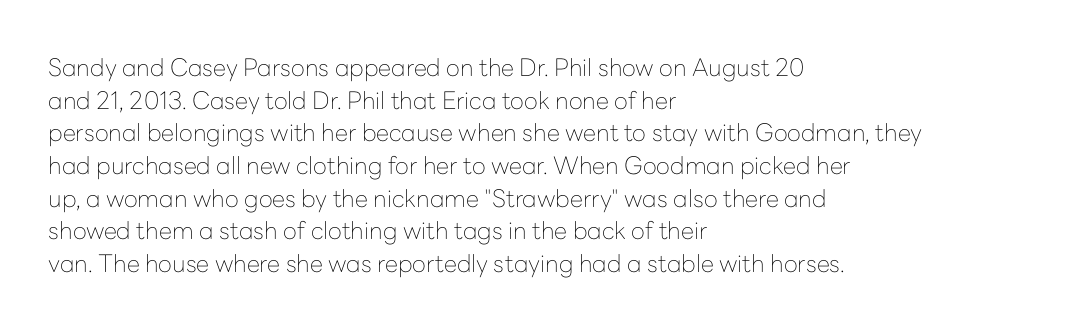
Q: Is the text bold? A: No.
Q: Is the text italic (slanted)? A: No, it is upright.
Q: Is the text underlined? A: No.
Q: How is the paragraph aligned? A: Left-aligned.
Q: Is the spacing between letters normal or unusually wide? A: Normal.
Q: Is the spacing between lines tight, normal or loose? A: Normal.
